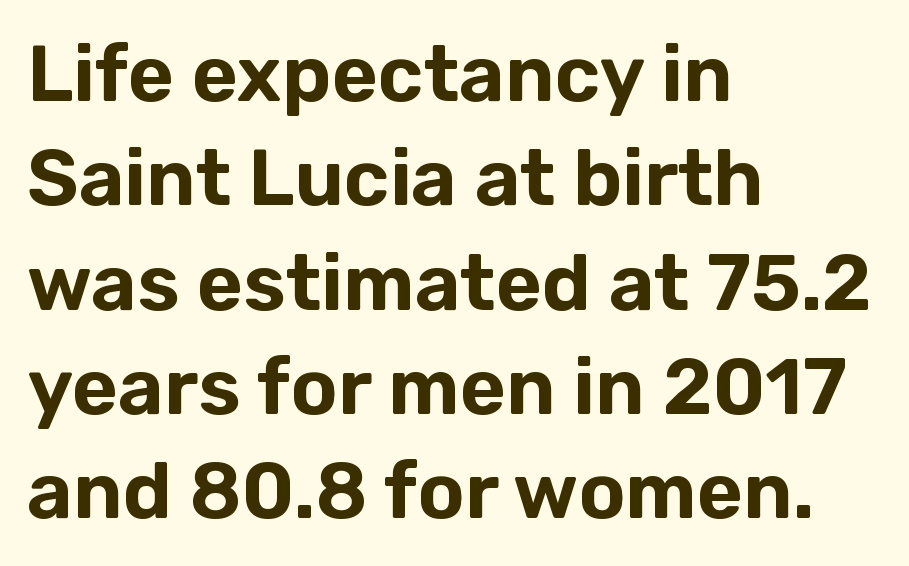
Q: Is the text italic (slanted)? A: No, it is upright.
Q: Is the typeface a serif or a sans-serif typeface? A: Sans-serif.
Q: Is the text underlined? A: No.
Q: How is the paragraph aligned? A: Left-aligned.
Q: Is the spacing between letters normal or unusually wide? A: Normal.
Q: Is the spacing between lines tight, normal or loose? A: Normal.
Q: Width (condensed, normal, or wide)? A: Normal.
Q: Stroke contrast? A: Low.
Q: x-height? A: Medium.
Q: Monospaced? A: No.
